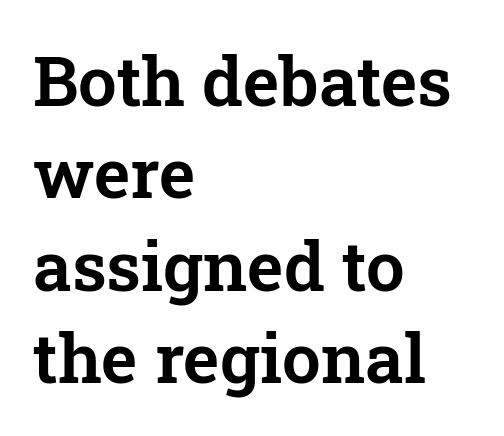
Successive baselines arrive at the customary interval. Ordinary non-slanted type is in use. A bare baseline throughout the passage. The passage shown is typeset with a serif family. Do the characters align in a grid? No, the font is proportional.
